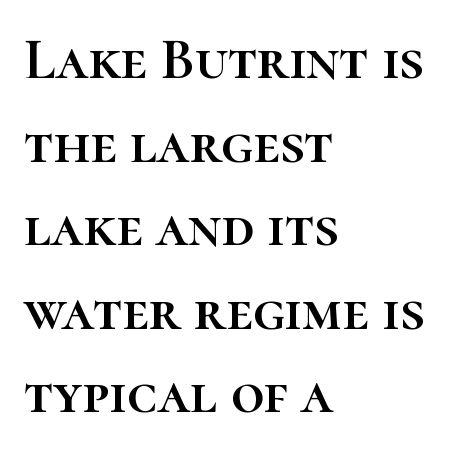
{"italic": "no", "width": "normal", "stroke_contrast": "high", "x_height": "medium", "monospaced": "no", "underline": "no", "align": "left", "line_spacing": "normal", "line_spacing_ratio": 1.44, "letter_spacing": "normal", "letter_spacing_em": 0.0, "glyph_px": 58}
